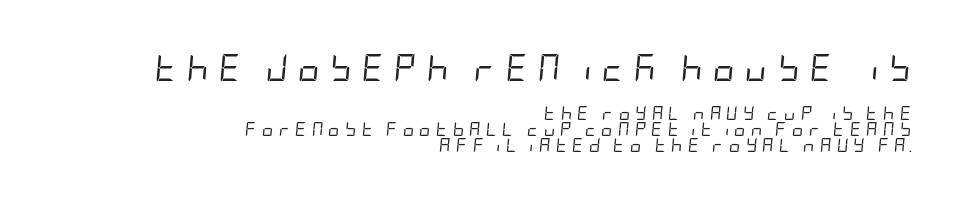
If you measured baseline to baseline, you'd find a short distance. The face looks like a standard text weight, possibly lighter. Larger block? The one above; the one below is distinctly smaller. Here the glyphs are tracked loosely, breaking word shapes into spaced letters. If you drew a line through each stem, it would be angled.
